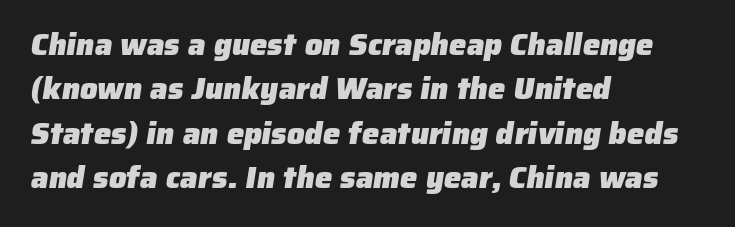
The image shows 31 px heavy sans-serif type; set left-aligned, normal line spacing (1.43x), normal letter spacing, not underlined; low stroke contrast and a medium x-height.
